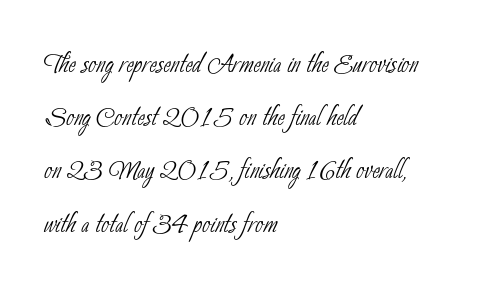
Q: Is the text bold? A: No.
Q: Is the typeface a serif or a sans-serif typeface? A: Sans-serif.
Q: Is the text underlined? A: No.
Q: How is the paragraph aligned? A: Left-aligned.
Q: Is the spacing between letters normal or unusually wide? A: Normal.
Q: Is the spacing between lines tight, normal or loose? A: Normal.
Q: Width (condensed, normal, or wide)? A: Condensed.
Q: Stroke contrast? A: Low.
Q: x-height? A: Small.
Q: Monospaced? A: No.
